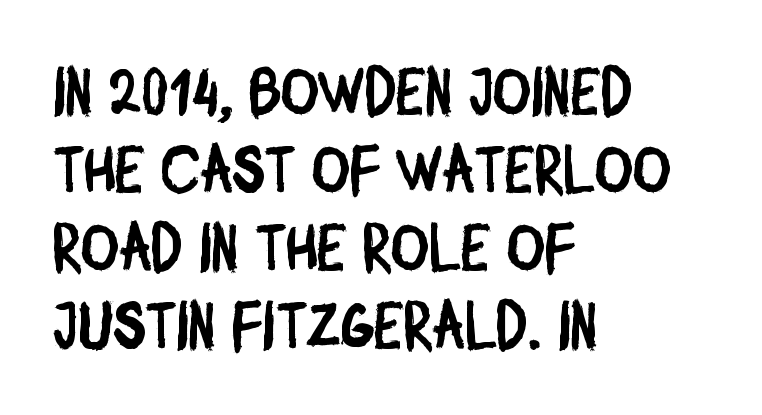
The image shows 65 px condensed sans-serif type; set left-aligned, line spacing 1.2x, normal letter spacing, not underlined; low stroke contrast and a large x-height.
